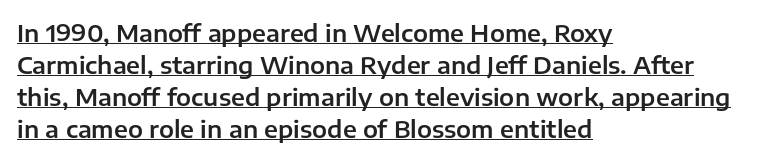
The string is rendered with underlining switched on. The rag falls on the right side of this text block. Characters remain perfectly vertical along every line. Summary of vertical rhythm: regular, with standard interline spacing.
